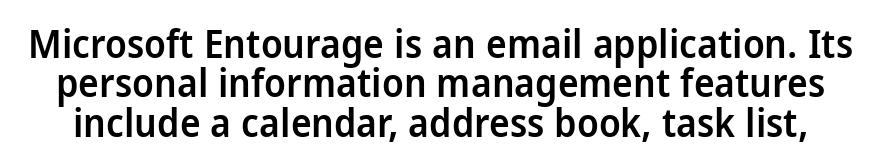
The image shows 39 px semibold sans-serif type, upright; set tight line spacing (1.01x), normal letter spacing, not underlined; low stroke contrast and a medium x-height.
